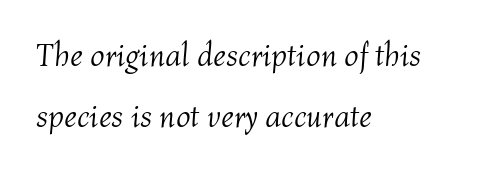
Q: Is the text bold? A: No.
Q: Is the text italic (slanted)? A: Yes, it leans right by about 4 degrees.
Q: Is the text underlined? A: No.
Q: How is the paragraph aligned? A: Left-aligned.
Q: Is the spacing between letters normal or unusually wide? A: Normal.
Q: Is the spacing between lines tight, normal or loose? A: Loose.
Q: Width (condensed, normal, or wide)? A: Normal.
Q: Stroke contrast? A: Medium.
Q: x-height? A: Medium.
Q: Monospaced? A: No.
